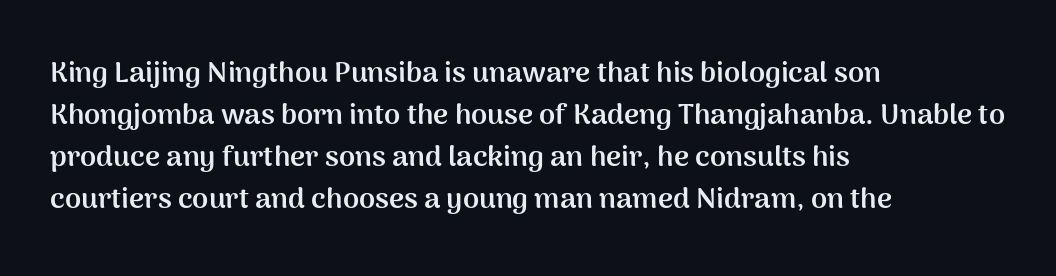
{"serif": "no", "italic": "no", "bold": "yes", "weight": "semibold", "width": "normal", "stroke_contrast": "medium", "x_height": "medium", "monospaced": "no", "underline": "no", "align": "left", "line_spacing": "normal", "line_spacing_ratio": 1.45, "letter_spacing": "normal", "letter_spacing_em": 0.0, "glyph_px": 29}
